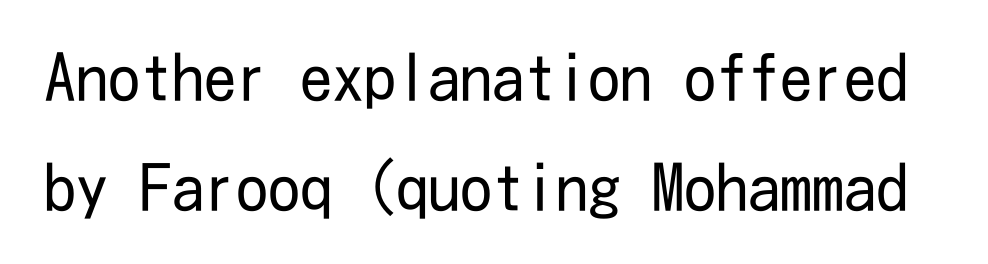
The image shows 64 px regular-weight, condensed sans-serif type, upright; set line spacing 1.72x, normal letter spacing, not underlined; low stroke contrast and a medium x-height.
